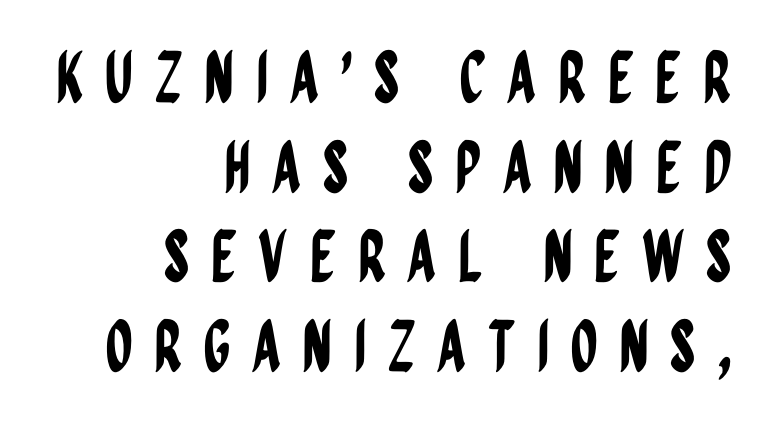
Q: Is the text italic (slanted)? A: No, it is upright.
Q: Is the typeface a serif or a sans-serif typeface? A: Sans-serif.
Q: Is the text underlined? A: No.
Q: How is the paragraph aligned? A: Right-aligned.
Q: Is the spacing between letters normal or unusually wide? A: Unusually wide.
Q: Is the spacing between lines tight, normal or loose? A: Normal.
Q: Width (condensed, normal, or wide)? A: Condensed.
Q: Stroke contrast? A: Low.
Q: x-height? A: Large.
Q: Monospaced? A: No.
